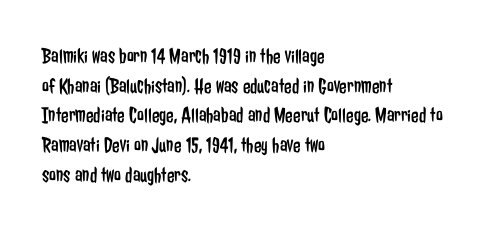
Unmarked baselines from the first word to the last. The designer left line spacing at the default. The rendering anchors every line to the left-hand side. The gaps between neighbouring characters are ordinary and unremarkable. The type sits square on the baseline with zero lean.
